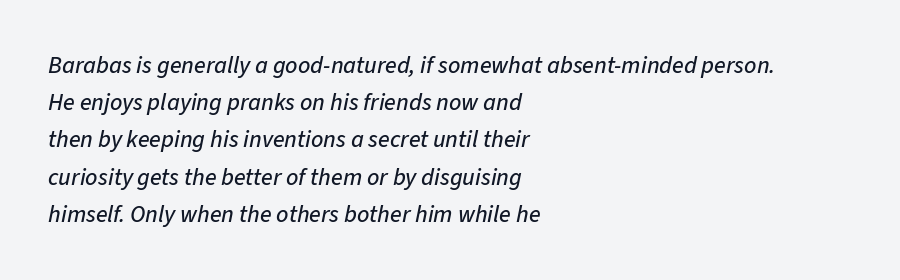
The image shows 24 px text type, italic (leaning right); set left-aligned, normal line spacing (1.55x), normal letter spacing, not underlined.
